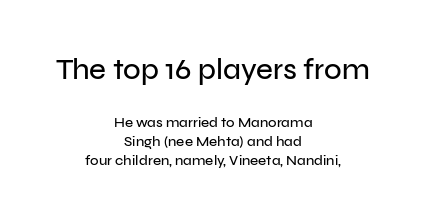
{"serif": "no", "italic": "no", "width": "normal", "stroke_contrast": "low", "x_height": "medium", "monospaced": "no", "underline": "no", "align": "center", "line_spacing": "normal", "line_spacing_ratio": 1.34, "letter_spacing": "normal", "letter_spacing_em": 0.0, "larger_block": "first", "size_ratio": 2.07, "glyph_px": 29}
